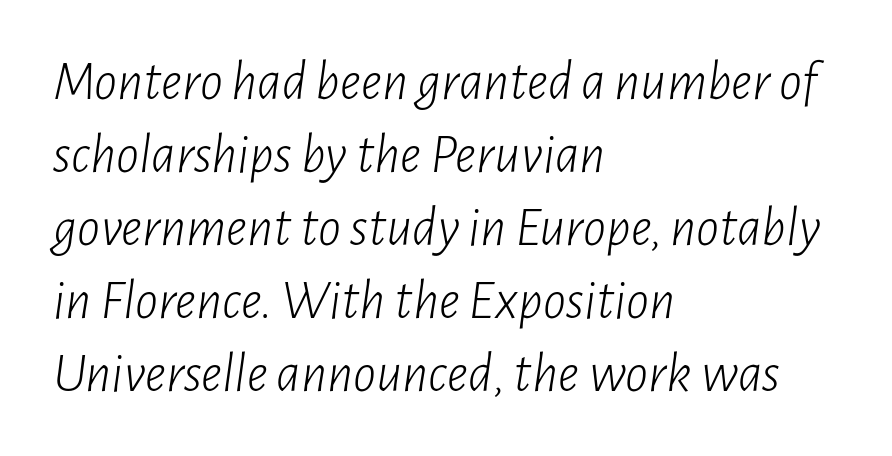
The image shows 57 px light, condensed type, italic (leaning right); set left-aligned, normal line spacing (1.28x), normal letter spacing, not underlined; low stroke contrast and a medium x-height.
